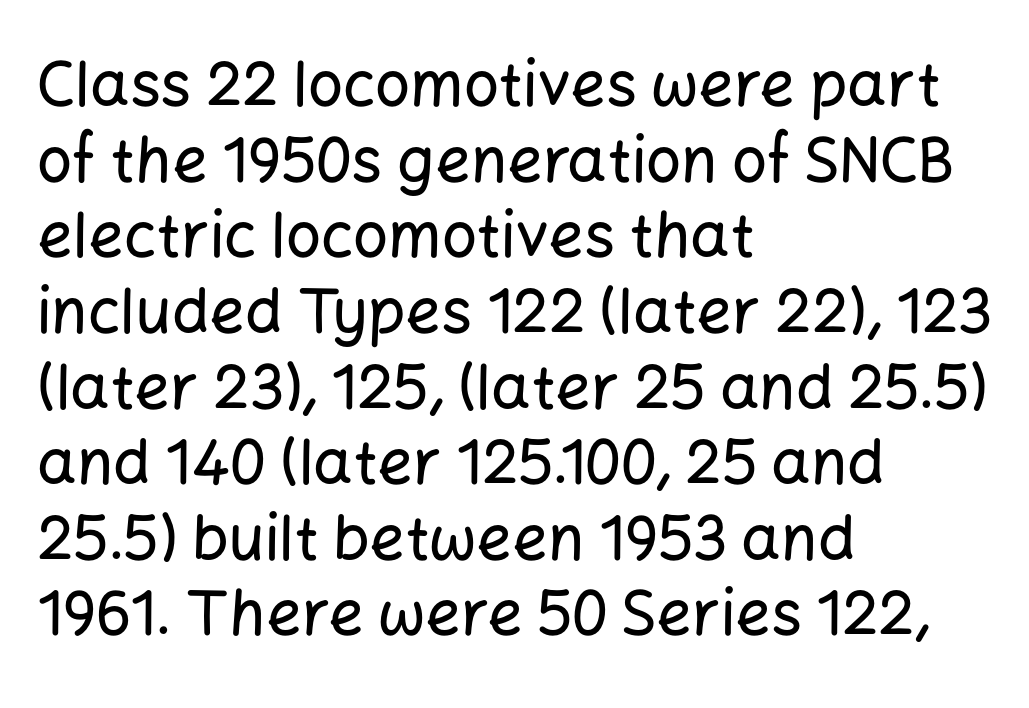
The image shows 62 px sans-serif type, upright; set left-aligned, line spacing 1.22x, normal letter spacing, not underlined; low stroke contrast and a medium x-height.
